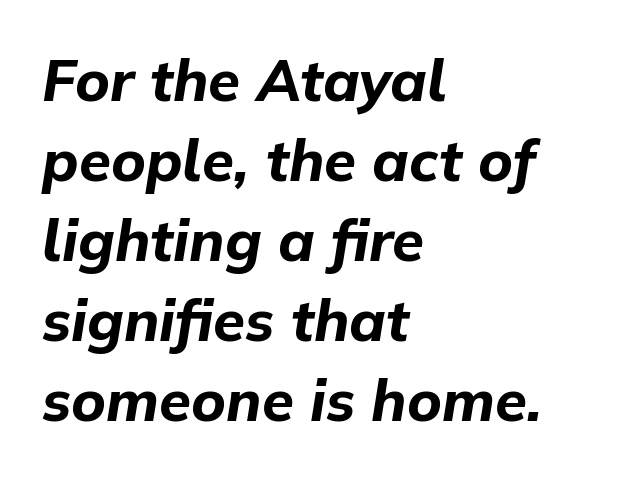
Q: Is the text bold? A: Yes.
Q: Is the text italic (slanted)? A: Yes, it leans right by about 9 degrees.
Q: Is the text underlined? A: No.
Q: How is the paragraph aligned? A: Left-aligned.
Q: Is the spacing between letters normal or unusually wide? A: Normal.
Q: Is the spacing between lines tight, normal or loose? A: Normal.
Q: Width (condensed, normal, or wide)? A: Normal.
Q: Stroke contrast? A: Low.
Q: x-height? A: Medium.
Q: Monospaced? A: No.
